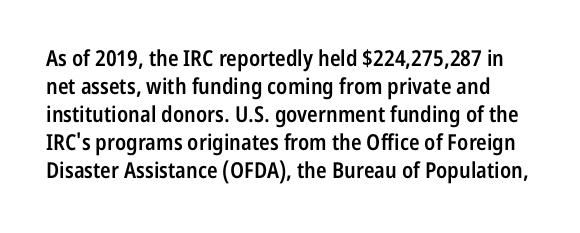
Each new line begins a customary step beneath the previous one. Tracking value appears to be zero — textbook default spacing. The lettering stays uniformly vertical, giving the passage a roman look. Anything drawn beneath the words? Only blank space. The characters look somewhat weighty, a semibold short of true bold.
